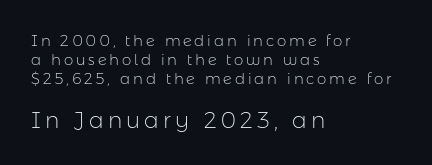
Q: Is the text bold? A: No.
Q: Is the text italic (slanted)? A: No, it is upright.
Q: Is the text underlined? A: No.
Q: How is the paragraph aligned? A: Left-aligned.
Q: Is the spacing between lines tight, normal or loose? A: Normal.
Q: Which block of text is set in a larger size, the first (top) or the second (bottom)? A: The second (bottom) one.
